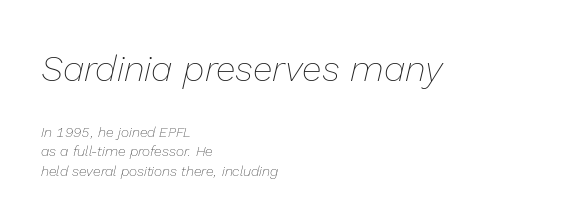
Q: Is the text bold? A: No.
Q: Is the text italic (slanted)? A: Yes, it leans right by about 13 degrees.
Q: Is the text underlined? A: No.
Q: How is the paragraph aligned? A: Left-aligned.
Q: Is the spacing between letters normal or unusually wide? A: Normal.
Q: Is the spacing between lines tight, normal or loose? A: Normal.
Q: Which block of text is set in a larger size, the first (top) or the second (bottom)? A: The first (top) one.
Q: Width (condensed, normal, or wide)? A: Normal.
Q: Stroke contrast? A: Low.
Q: x-height? A: Medium.
Q: Monospaced? A: No.
